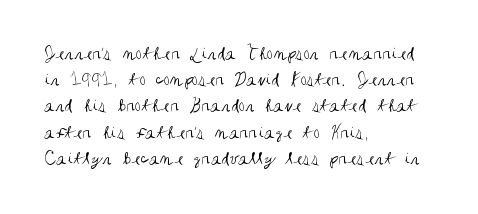
Q: Is the text bold? A: No.
Q: Is the text underlined? A: No.
Q: How is the paragraph aligned? A: Left-aligned.
Q: Is the spacing between letters normal or unusually wide? A: Normal.
Q: Is the spacing between lines tight, normal or loose? A: Normal.
